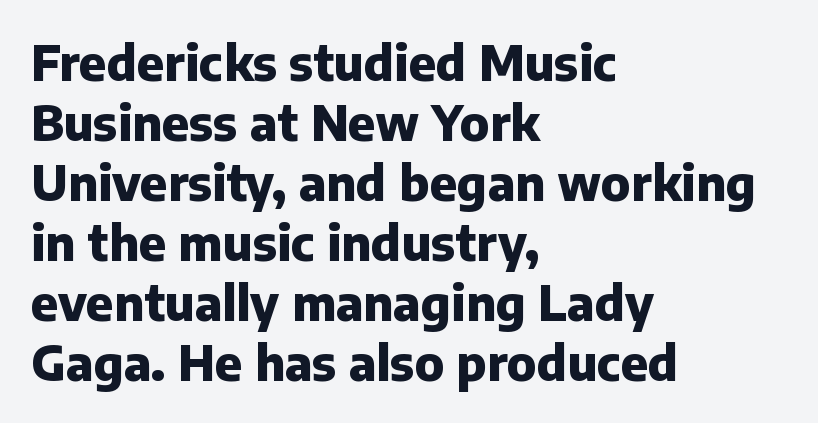
{"serif": "no", "italic": "no", "bold": "yes", "weight": "heavy", "width": "normal", "stroke_contrast": "low", "x_height": "medium", "monospaced": "no", "underline": "no", "align": "left", "line_spacing": "normal", "line_spacing_ratio": 1.25, "letter_spacing": "normal", "letter_spacing_em": 0.0, "glyph_px": 48}
